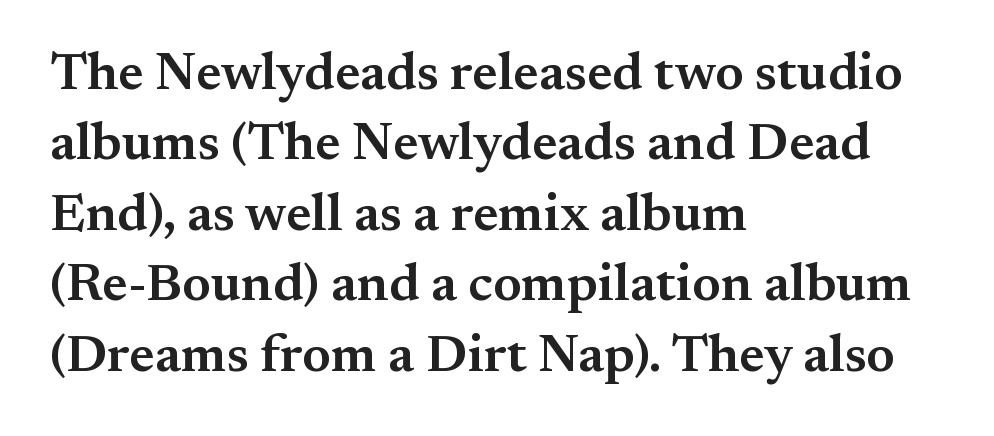
The image shows 53 px semibold serif type, upright; set left-aligned, normal line spacing (1.33x), normal letter spacing, not underlined; medium stroke contrast and a small x-height.
